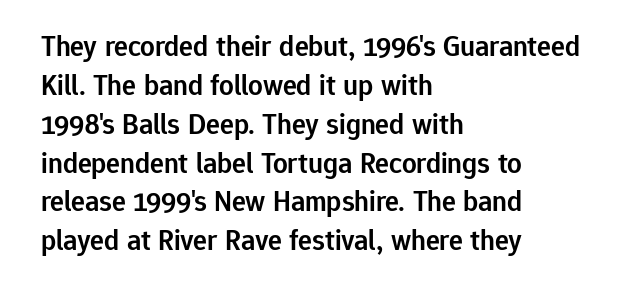
Q: Is the text bold? A: Semi-bold.
Q: Is the text italic (slanted)? A: No, it is upright.
Q: Is the typeface a serif or a sans-serif typeface? A: Sans-serif.
Q: Is the text underlined? A: No.
Q: How is the paragraph aligned? A: Left-aligned.
Q: Is the spacing between letters normal or unusually wide? A: Normal.
Q: Is the spacing between lines tight, normal or loose? A: Normal.
Q: Width (condensed, normal, or wide)? A: Normal.
Q: Stroke contrast? A: Low.
Q: x-height? A: Medium.
Q: Monospaced? A: No.
